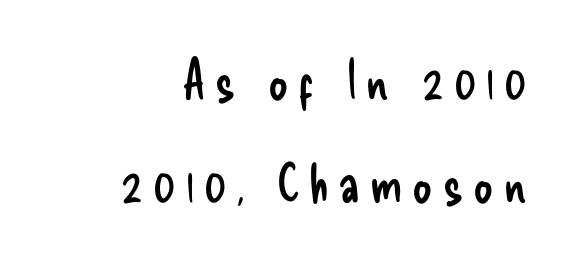
The image shows 55 px regular-weight, condensed sans-serif type, upright; set right-aligned, line spacing 1.87x, not underlined; low stroke contrast and a small x-height.
